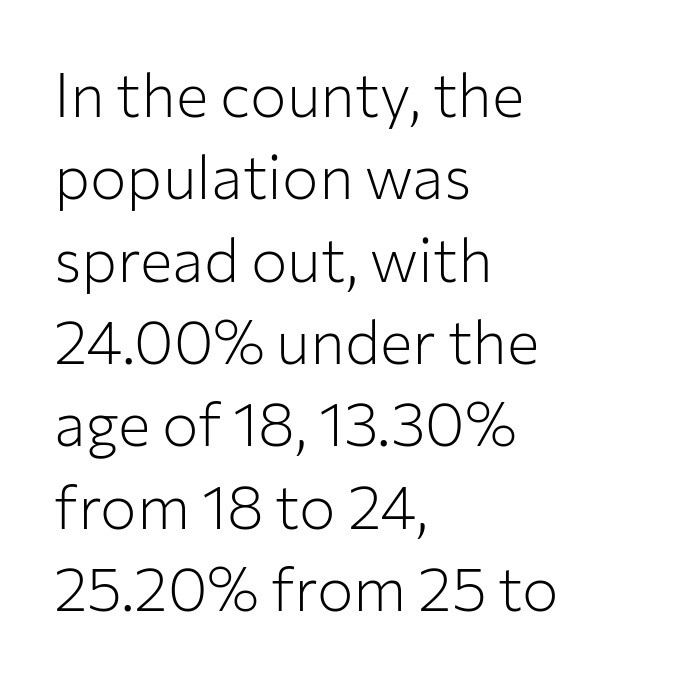
The image shows 61 px light sans-serif type, upright; set left-aligned, normal line spacing (1.35x), normal letter spacing, not underlined; low stroke contrast and a medium x-height.
